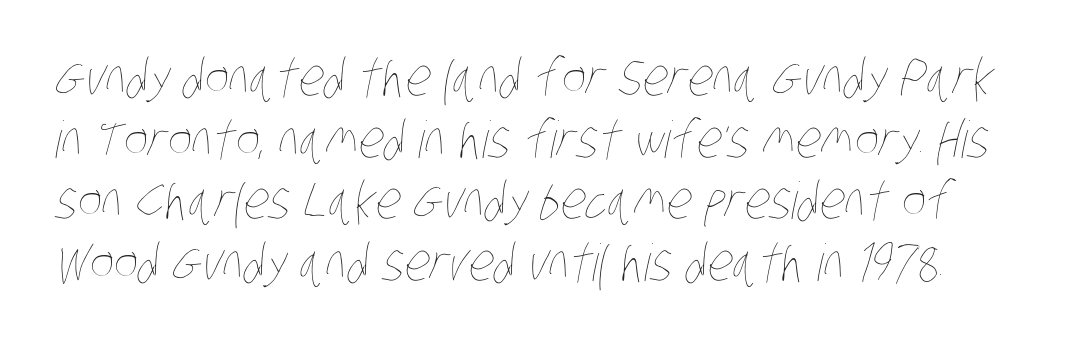
The passage shown is typed in a proportional face where columns would drift. Clear beneath every line of the passage. There is no visible air inserted between adjacent glyphs. Stems here are at most as thick as an everyday book face.
